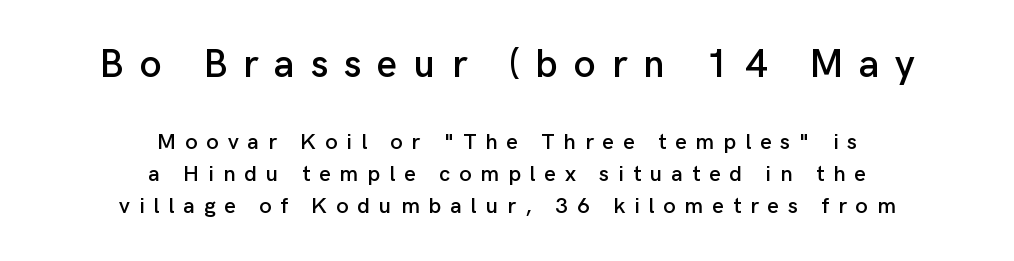
The image shows 39 px sans-serif type, upright; set centered, normal line spacing (1.45x), unusually wide letter spacing (+0.41 em), not underlined; the first (top) block is 1.77x larger; low stroke contrast and a medium x-height.
